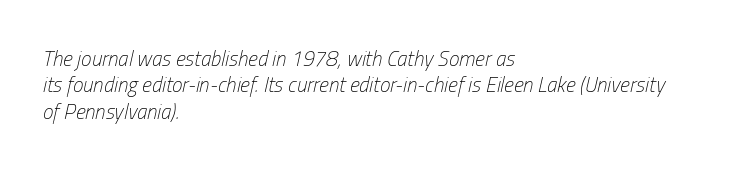
Q: Is the text bold? A: No.
Q: Is the text italic (slanted)? A: Yes, it leans right by about 13 degrees.
Q: Is the text underlined? A: No.
Q: How is the paragraph aligned? A: Left-aligned.
Q: Is the spacing between letters normal or unusually wide? A: Normal.
Q: Is the spacing between lines tight, normal or loose? A: Normal.
